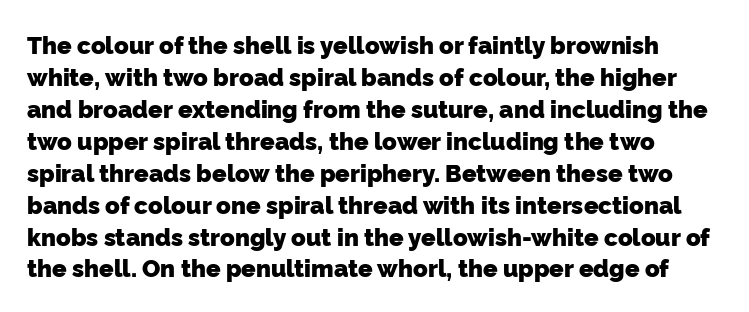
Q: Is the text bold? A: Yes.
Q: Is the text underlined? A: No.
Q: Is the spacing between letters normal or unusually wide? A: Normal.
Q: Is the spacing between lines tight, normal or loose? A: Normal.
